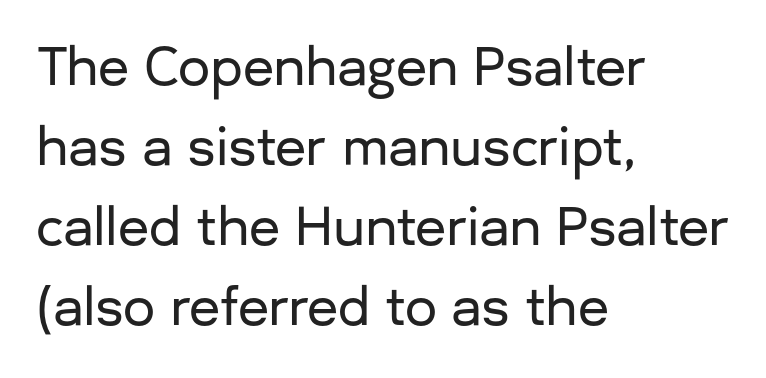
Q: Is the text italic (slanted)? A: No, it is upright.
Q: Is the typeface a serif or a sans-serif typeface? A: Sans-serif.
Q: Is the text underlined? A: No.
Q: How is the paragraph aligned? A: Left-aligned.
Q: Is the spacing between letters normal or unusually wide? A: Normal.
Q: Is the spacing between lines tight, normal or loose? A: Normal.
Q: Width (condensed, normal, or wide)? A: Normal.
Q: Stroke contrast? A: Low.
Q: x-height? A: Medium.
Q: Monospaced? A: No.
